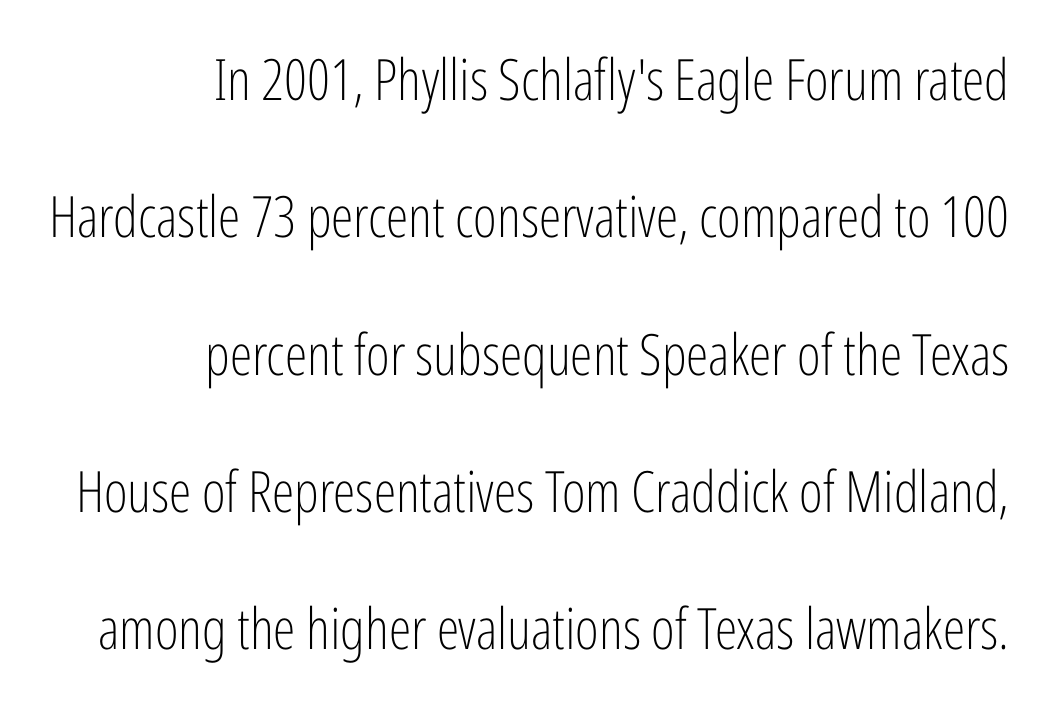
Heaviness? Minimal to ordinary, like unemphasized prose. A typesetter would label this face a sans. Line ends are locked; line starts wander. Do the letters lean? They stand straight.
